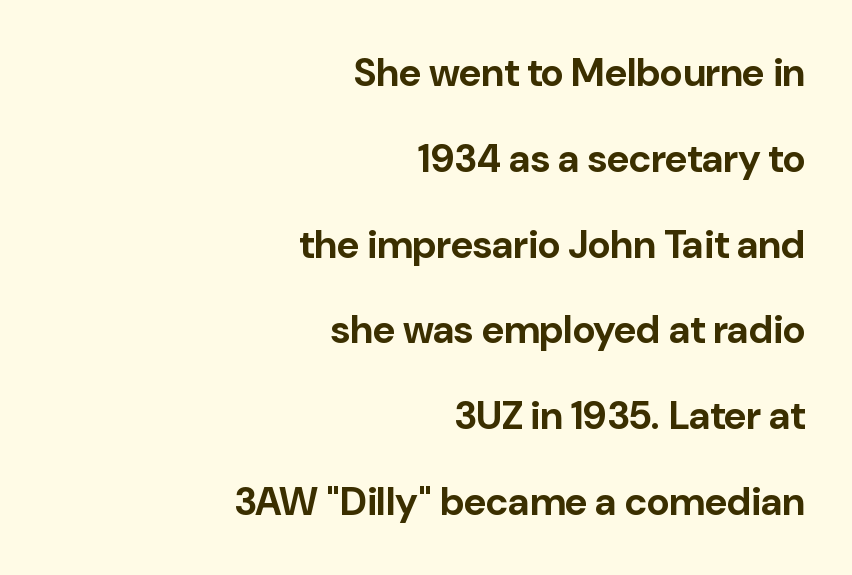
Q: Is the text bold? A: Yes.
Q: Is the text italic (slanted)? A: No, it is upright.
Q: Is the typeface a serif or a sans-serif typeface? A: Sans-serif.
Q: Is the text underlined? A: No.
Q: How is the paragraph aligned? A: Right-aligned.
Q: Is the spacing between letters normal or unusually wide? A: Normal.
Q: Is the spacing between lines tight, normal or loose? A: Loose.
Q: Width (condensed, normal, or wide)? A: Normal.
Q: Stroke contrast? A: Low.
Q: x-height? A: Medium.
Q: Monospaced? A: No.
